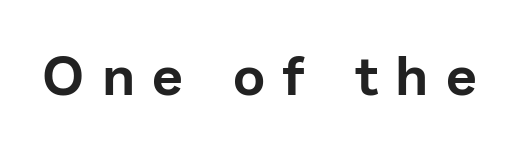
Q: Is the text italic (slanted)? A: No, it is upright.
Q: Is the typeface a serif or a sans-serif typeface? A: Sans-serif.
Q: Is the text underlined? A: No.
Q: Is the spacing between letters normal or unusually wide? A: Unusually wide.
Q: Width (condensed, normal, or wide)? A: Normal.
Q: Stroke contrast? A: Low.
Q: x-height? A: Medium.
Q: Monospaced? A: No.
